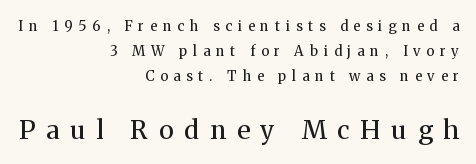
The image shows 26 px text type, upright; set right-aligned, line spacing 1.78x, unusually wide letter spacing (+0.42 em), not underlined; the second (bottom) block is 1.86x larger.
